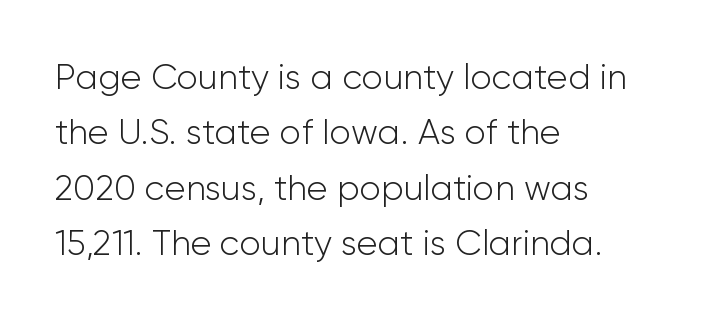
The image shows 35 px light sans-serif type, upright; set left-aligned, normal line spacing (1.58x), normal letter spacing, not underlined; low stroke contrast and a medium x-height.
